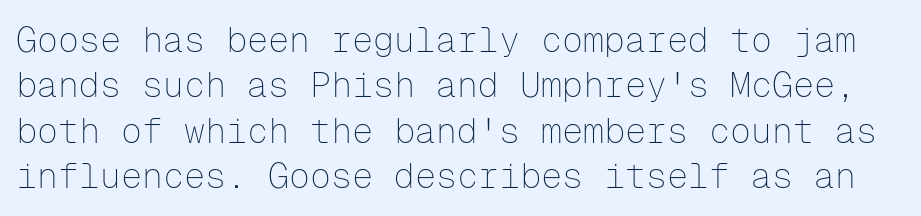
Nobody drew a line under any word here. Each new line begins a customary step beneath the previous one. Stems and bowls with no extra thickness — not bold. The typeface chosen for these lines omits serifs.
